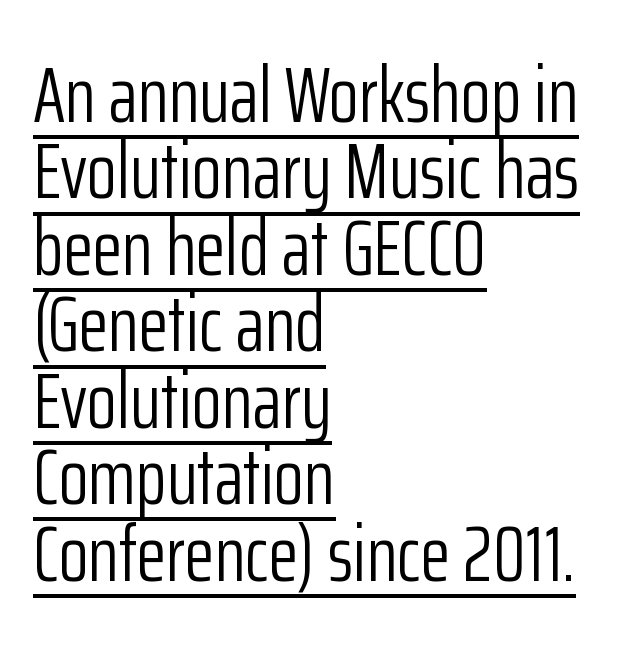
Q: Is the text bold? A: No.
Q: Is the text italic (slanted)? A: No, it is upright.
Q: Is the typeface a serif or a sans-serif typeface? A: Sans-serif.
Q: Is the text underlined? A: Yes.
Q: How is the paragraph aligned? A: Left-aligned.
Q: Is the spacing between letters normal or unusually wide? A: Normal.
Q: Is the spacing between lines tight, normal or loose? A: Tight.
Q: Width (condensed, normal, or wide)? A: Condensed.
Q: Stroke contrast? A: Low.
Q: x-height? A: Medium.
Q: Monospaced? A: No.
